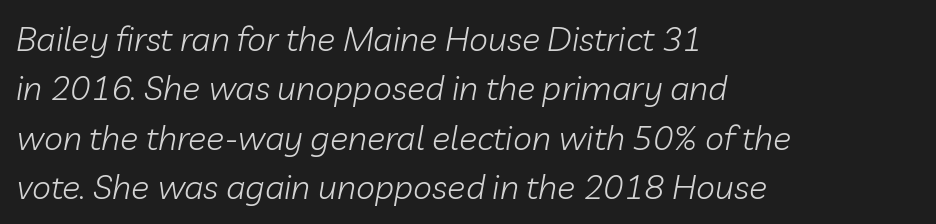
{"italic": "yes", "lean": "right", "slant_degrees": 10, "bold": "no", "weight": "light", "width": "normal", "stroke_contrast": "low", "x_height": "medium", "monospaced": "no", "underline": "no", "align": "left", "line_spacing": "normal", "line_spacing_ratio": 1.45, "letter_spacing": "normal", "letter_spacing_em": 0.0, "glyph_px": 34}
